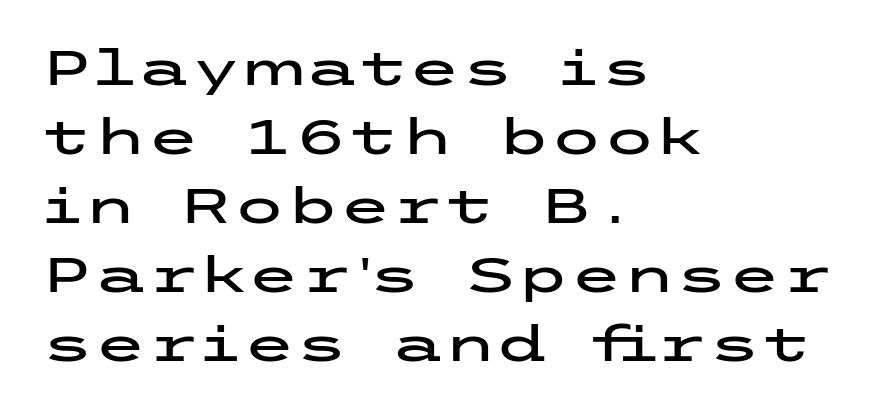
Q: Is the text italic (slanted)? A: No, it is upright.
Q: Is the typeface a serif or a sans-serif typeface? A: Sans-serif.
Q: Is the text underlined? A: No.
Q: How is the paragraph aligned? A: Left-aligned.
Q: Is the spacing between letters normal or unusually wide? A: Normal.
Q: Is the spacing between lines tight, normal or loose? A: Normal.
Q: Width (condensed, normal, or wide)? A: Wide.
Q: Stroke contrast? A: Low.
Q: x-height? A: Medium.
